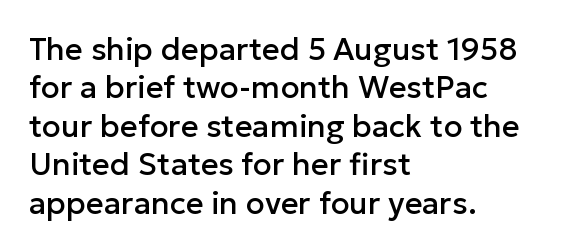
The image shows 31 px sans-serif type, upright; set left-aligned, line spacing 1.24x, normal letter spacing, not underlined; low stroke contrast and a medium x-height.
